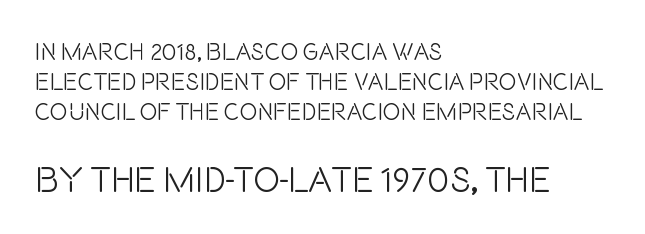
Weight: in the light-to-regular range. Default kerning and tracking; the words read as compact shapes. Quick note: underline off. The letters carry no serifs — their stems end cleanly without finishing strokes. The rendering enlarges the type as you move from the upper chunk to the lower. The rendering uses a moderate line-height, typical for paragraphs.
